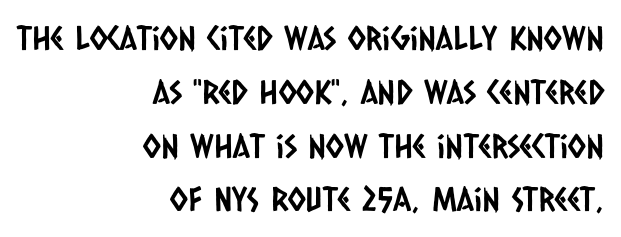
{"serif": "no", "width": "condensed", "stroke_contrast": "low", "x_height": "large", "monospaced": "no", "underline": "no", "align": "right", "line_spacing": "normal", "line_spacing_ratio": 1.63, "letter_spacing": "normal", "letter_spacing_em": 0.0, "glyph_px": 33}
